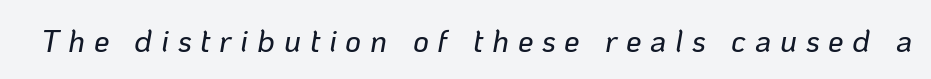
The image shows 31 px text type, italic (leaning right); set unusually wide letter spacing (+0.28 em), not underlined; low stroke contrast and a medium x-height.
